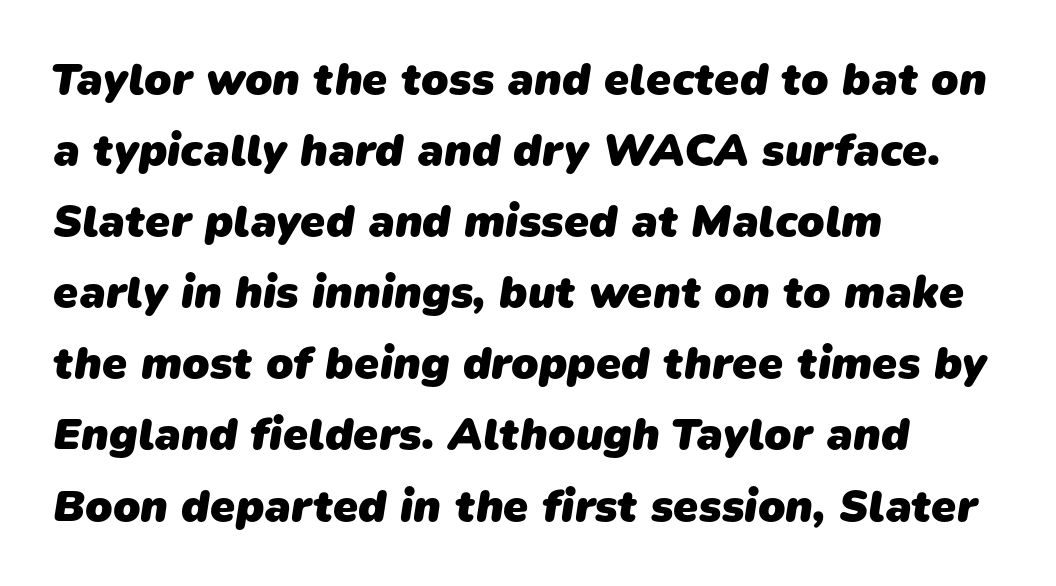
You could not count columns in this text — the font is proportionally spaced. Compared with typical body copy, the letter spacing here is the same. The designer left line spacing at the default. Every letter is thick-stroked: bold, no question.
